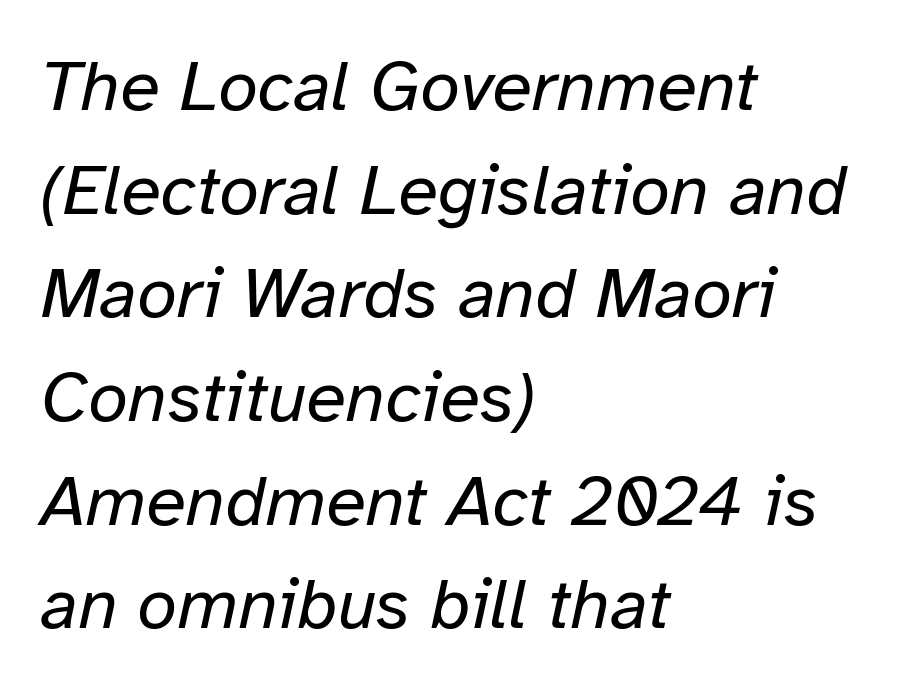
Only glyphs here, with clear space below each row. The lines sit at an ordinary, default distance from one another. The letters are slanted; this is an italic face. The rendering keeps characters at their native spacing. The passage shown is not bold in any degree.
